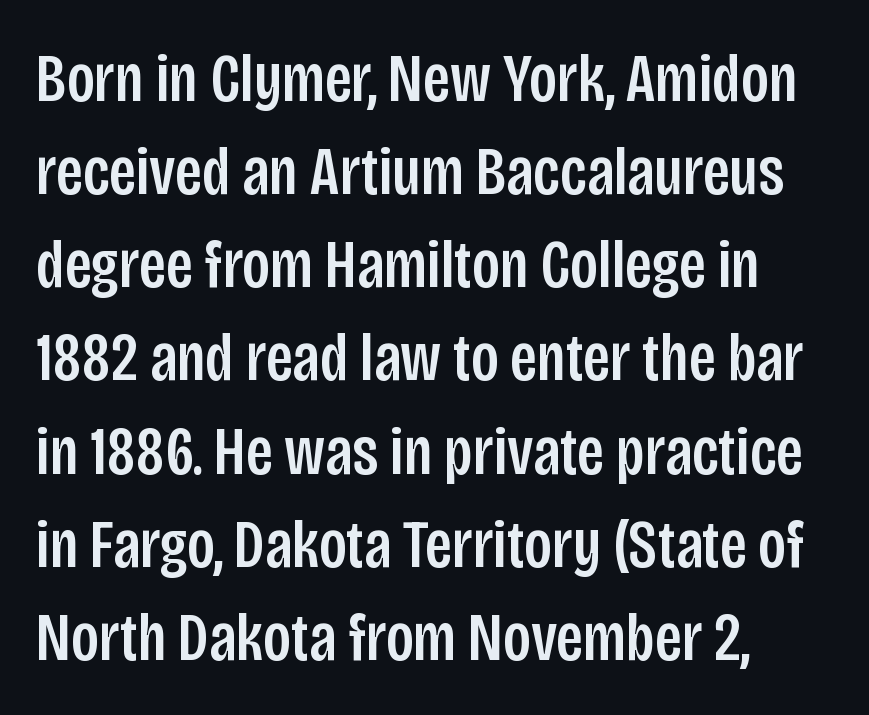
These lines keep a tight, regular rhythm from letter to letter. The leading is moderate, giving the passage an even texture. To sum up the face: it is a sans, with no serifs. Think of a printed novel: that variable character pitch is what you see here. Descender tails drop into unmarked territory.
